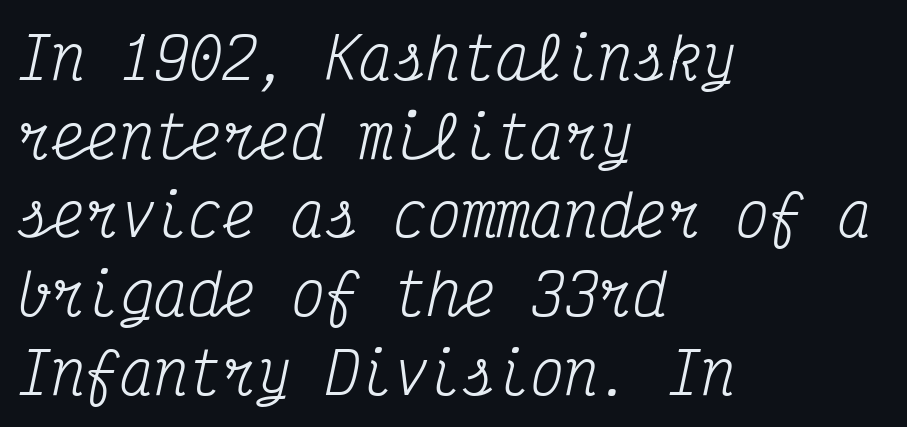
Q: Is the text bold? A: No.
Q: Is the text italic (slanted)? A: Yes, it leans right by about 12 degrees.
Q: Is the typeface a serif or a sans-serif typeface? A: Serif.
Q: Is the text underlined? A: No.
Q: How is the paragraph aligned? A: Left-aligned.
Q: Is the spacing between letters normal or unusually wide? A: Normal.
Q: Is the spacing between lines tight, normal or loose? A: Normal.
Q: Width (condensed, normal, or wide)? A: Condensed.
Q: Stroke contrast? A: Medium.
Q: x-height? A: Medium.
Q: Monospaced? A: Yes.
